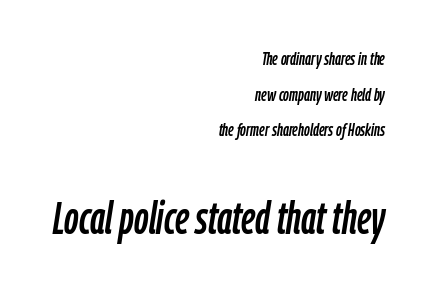
Q: Is the text italic (slanted)? A: Yes, it leans right by about 9 degrees.
Q: Is the text underlined? A: No.
Q: How is the paragraph aligned? A: Right-aligned.
Q: Is the spacing between letters normal or unusually wide? A: Normal.
Q: Is the spacing between lines tight, normal or loose? A: Loose.
Q: Which block of text is set in a larger size, the first (top) or the second (bottom)? A: The second (bottom) one.
Q: Width (condensed, normal, or wide)? A: Condensed.
Q: Stroke contrast? A: Low.
Q: x-height? A: Medium.
Q: Monospaced? A: No.
